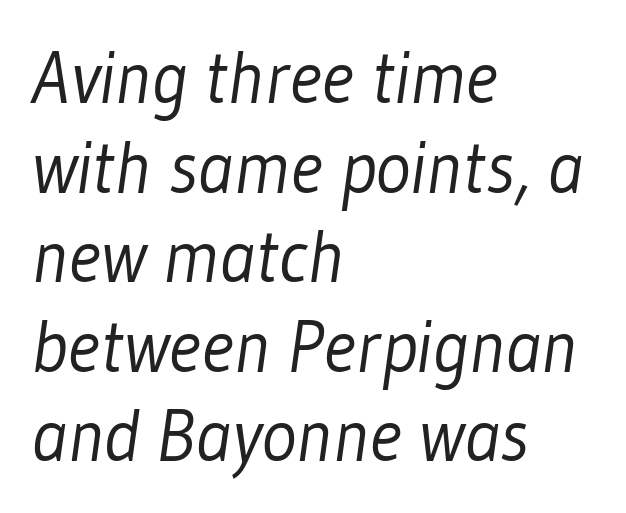
The image shows 74 px light, condensed sans-serif type; set left-aligned, line spacing 1.21x, normal letter spacing, not underlined; low stroke contrast and a medium x-height.
